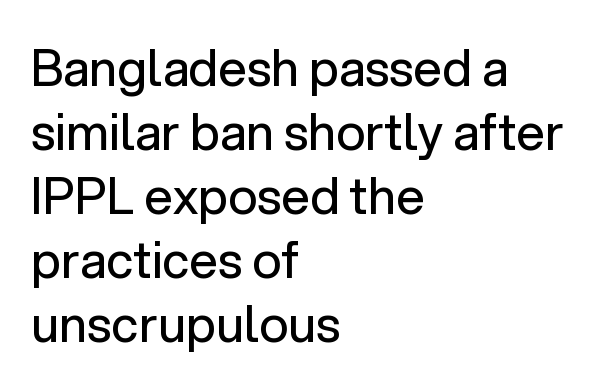
In terms of posture, this sample is upright. The foot of each line stays bare and open. The rows are spaced the way most documents space them. Serif or sans? Sans — the stroke terminals are bare.
